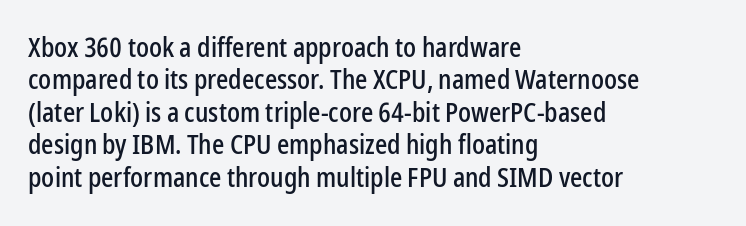
{"italic": "no", "underline": "no", "align": "left", "line_spacing_ratio": 1.2, "letter_spacing": "normal", "letter_spacing_em": 0.0, "glyph_px": 27}
